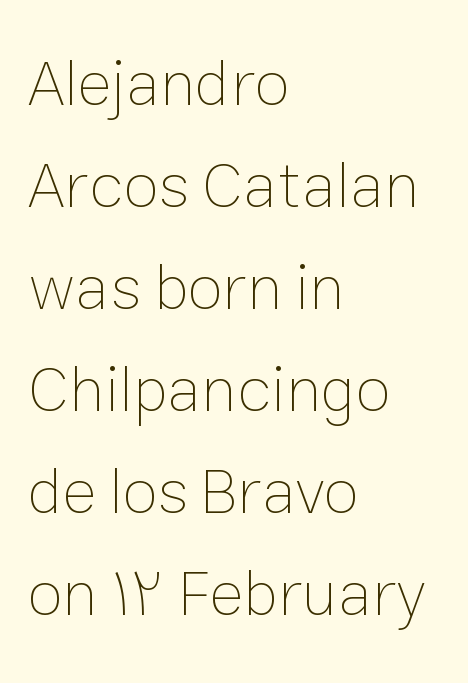
Q: Is the text bold? A: No.
Q: Is the text italic (slanted)? A: No, it is upright.
Q: Is the text underlined? A: No.
Q: How is the paragraph aligned? A: Left-aligned.
Q: Is the spacing between letters normal or unusually wide? A: Normal.
Q: Is the spacing between lines tight, normal or loose? A: Normal.
Q: Width (condensed, normal, or wide)? A: Normal.
Q: Stroke contrast? A: Low.
Q: x-height? A: Medium.
Q: Monospaced? A: No.
